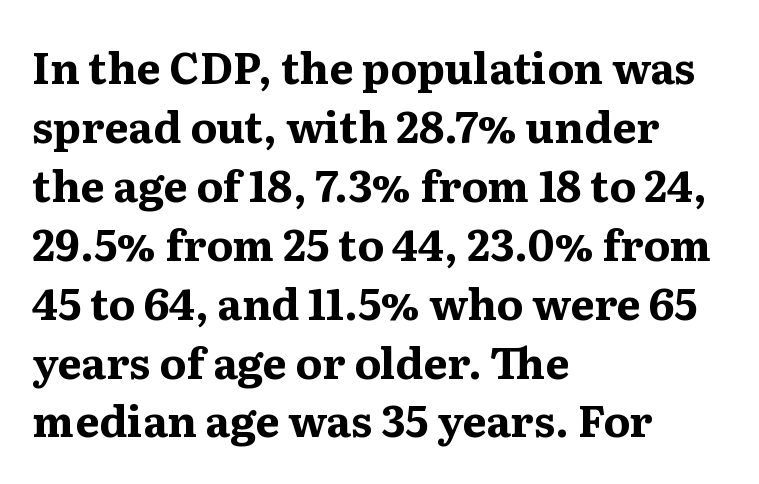
{"serif": "yes", "italic": "no", "bold": "yes", "weight": "bold", "width": "normal", "stroke_contrast": "medium", "x_height": "medium", "monospaced": "no", "underline": "no", "align": "left", "line_spacing": "normal", "line_spacing_ratio": 1.37, "letter_spacing": "normal", "letter_spacing_em": 0.0, "glyph_px": 43}
